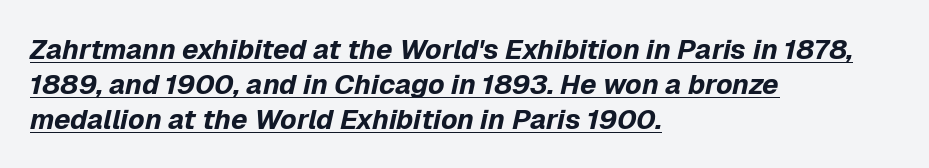
The specimen includes a rule beneath the text block's lines. Proportional: the letters do not fall into vertical columns. Is the block centered? No — it sits flush against the left margin. Words appear dense and cohesive because spacing is normal. What's the leading like? Ordinary, nothing unusual.
